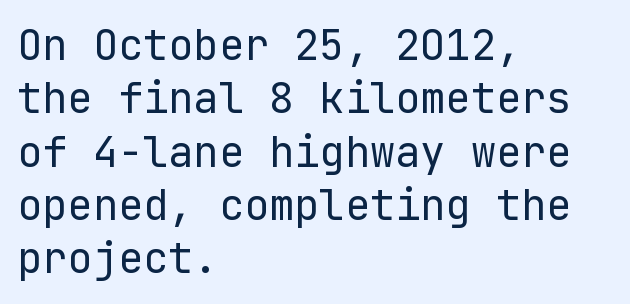
Is this a sans? Yes — the strokes have no serifs. This is not heavy type; no bold has been used. The passage shown stacks its lines at a standard gap. This rendering features lettering with no underline. The type is set solid horizontally, with unmodified tracking. No italicization has been applied; the sample stays upright.
